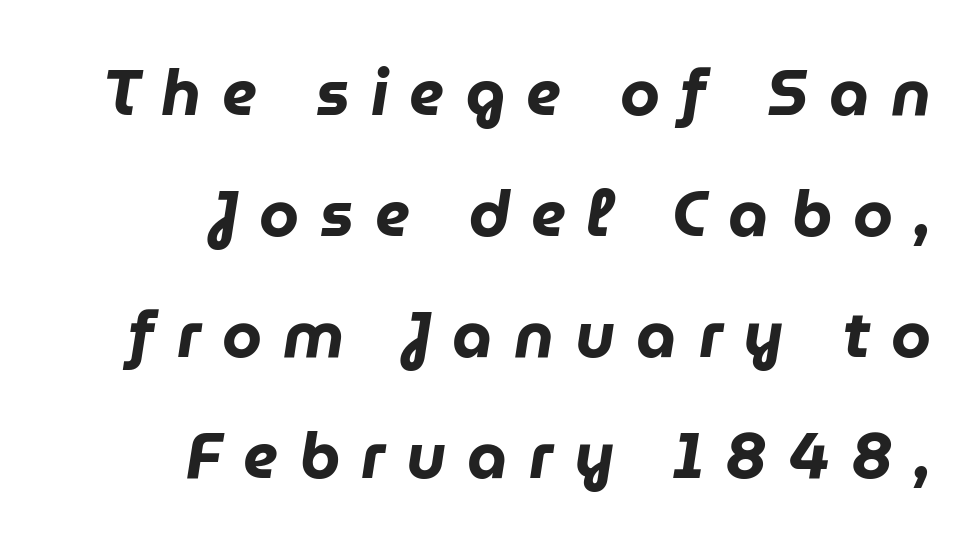
{"italic": "yes", "lean": "right", "slant_degrees": 9, "bold": "yes", "weight": "heavy", "width": "normal", "stroke_contrast": "low", "x_height": "medium", "monospaced": "no", "underline": "no", "align": "right", "line_spacing_ratio": 1.89, "letter_spacing": "wide", "letter_spacing_em": 0.33, "glyph_px": 64}
